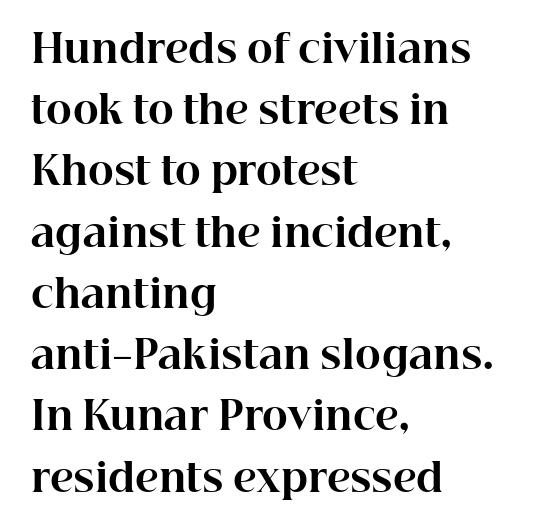
Q: Is the text bold? A: Yes.
Q: Is the text italic (slanted)? A: No, it is upright.
Q: Is the typeface a serif or a sans-serif typeface? A: Serif.
Q: Is the text underlined? A: No.
Q: How is the paragraph aligned? A: Left-aligned.
Q: Is the spacing between letters normal or unusually wide? A: Normal.
Q: Is the spacing between lines tight, normal or loose? A: Normal.
Q: Width (condensed, normal, or wide)? A: Normal.
Q: Stroke contrast? A: High.
Q: x-height? A: Medium.
Q: Monospaced? A: No.
